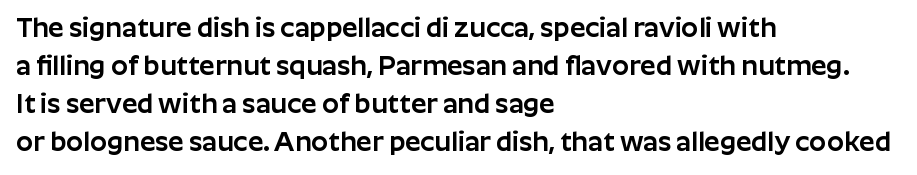
{"italic": "no", "underline": "no", "align": "left", "line_spacing": "normal", "line_spacing_ratio": 1.41, "letter_spacing": "normal", "letter_spacing_em": 0.0, "glyph_px": 27}
